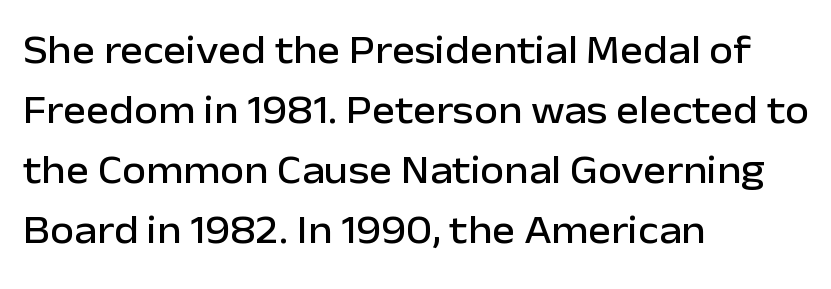
The image shows 39 px sans-serif type, upright; set left-aligned, normal line spacing (1.54x), normal letter spacing, not underlined; low stroke contrast and a medium x-height.
